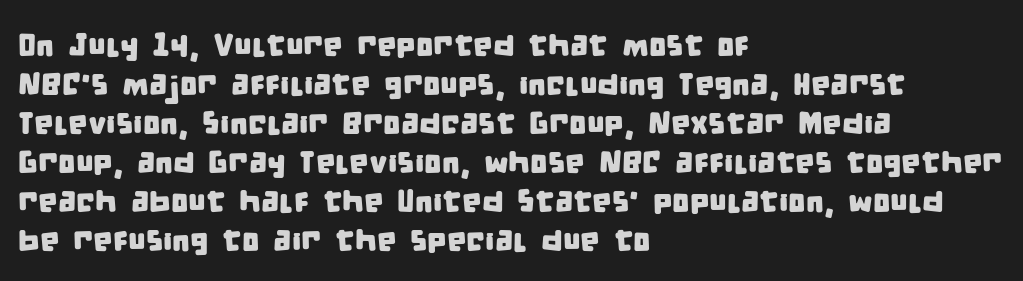
This rendering leaves character spacing at its baseline value. The rendering uses a moderate line-height, typical for paragraphs. Examine the stroke ends and you'll find no serifs. Quick note: underline off.
